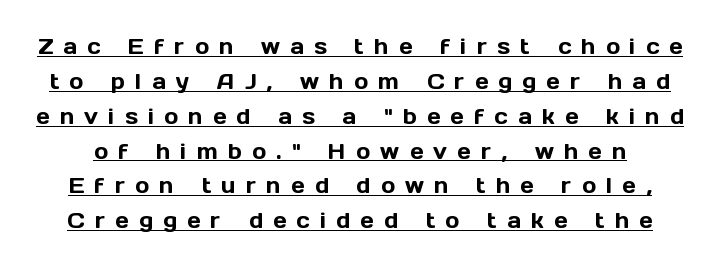
The image shows 21 px text type, upright; set normal line spacing (1.66x), unusually wide letter spacing (+0.49 em), underlined.
